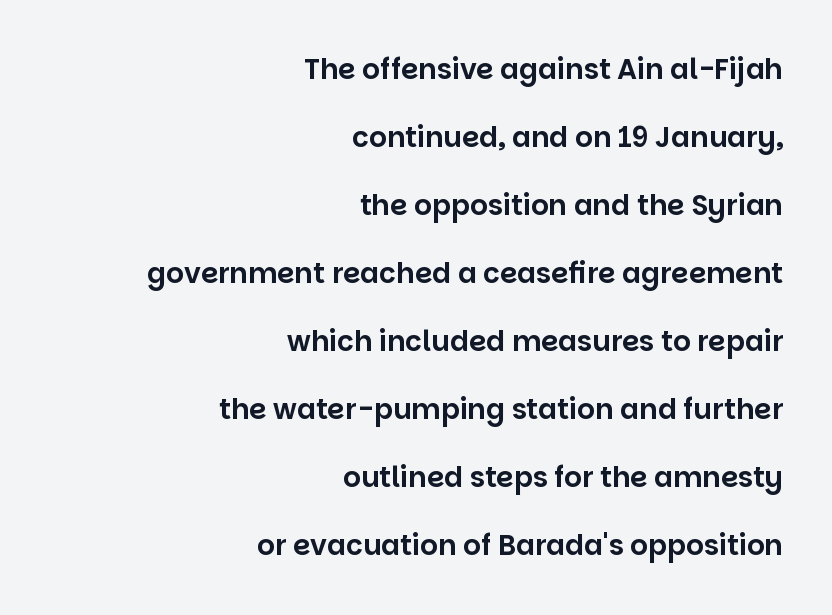
The image shows 28 px sans-serif type, upright; set right-aligned, loose line spacing (2.43x), normal letter spacing, not underlined; low stroke contrast and a large x-height.
